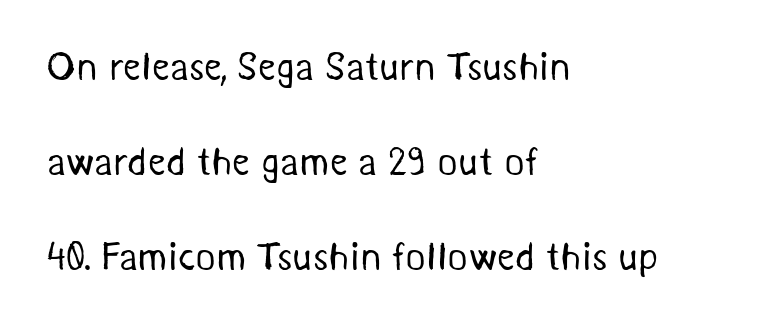
Q: Is the text bold? A: No.
Q: Is the typeface a serif or a sans-serif typeface? A: Sans-serif.
Q: Is the text underlined? A: No.
Q: How is the paragraph aligned? A: Left-aligned.
Q: Is the spacing between letters normal or unusually wide? A: Normal.
Q: Is the spacing between lines tight, normal or loose? A: Loose.
Q: Width (condensed, normal, or wide)? A: Normal.
Q: Stroke contrast? A: Medium.
Q: x-height? A: Medium.
Q: Monospaced? A: No.
